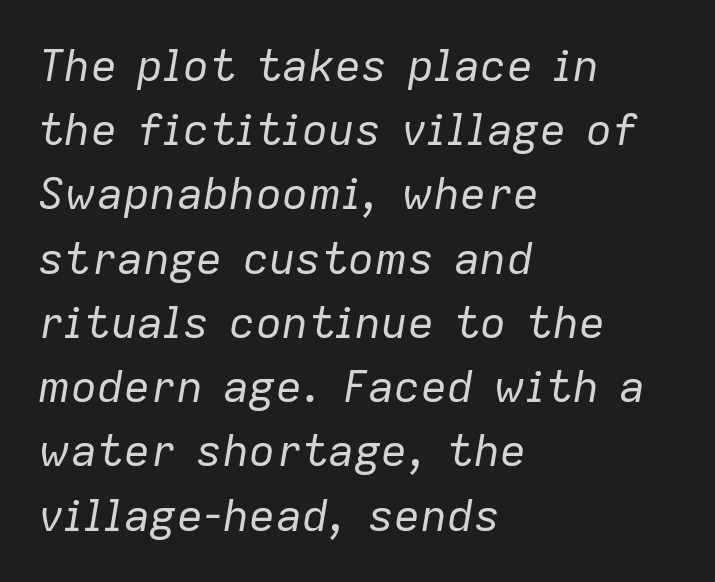
A typesetter would call this zero additional tracking. Quick note: underline off. The weight would be labelled regular, book, light, or lighter still. Students, observe: this is what conventionally led text looks like. Italic? Definitely — the glyphs are oblique. Think of a printed novel: that variable character pitch is what you see here.
